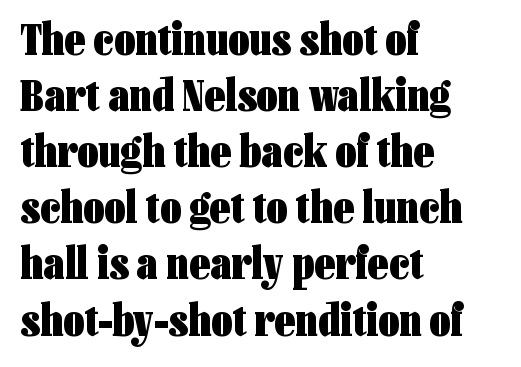
Q: Is the text bold? A: Yes.
Q: Is the text italic (slanted)? A: No, it is upright.
Q: Is the typeface a serif or a sans-serif typeface? A: Sans-serif.
Q: Is the text underlined? A: No.
Q: How is the paragraph aligned? A: Left-aligned.
Q: Is the spacing between letters normal or unusually wide? A: Normal.
Q: Width (condensed, normal, or wide)? A: Condensed.
Q: Stroke contrast? A: Low.
Q: x-height? A: Medium.
Q: Monospaced? A: No.
